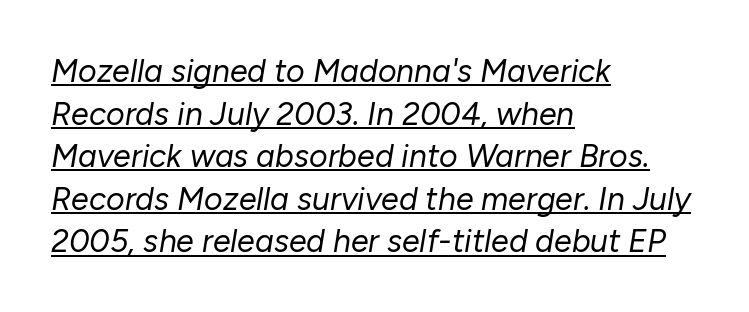
These characters rest on top of a visible drawn line. The rag falls on the right side of this text block. A normal amount of white space separates one row of letters from the next. The horizontal fit of the characters is conventional and even. Notice how the stems are inclined rather than vertical — that's the hallmark of italics. The passage shown is not bold in any degree.
